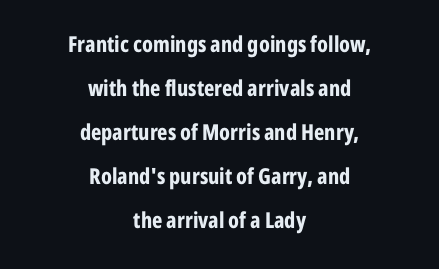
The image shows 22 px bold type, upright; set centered, loose line spacing (2.0x), normal letter spacing, not underlined.
